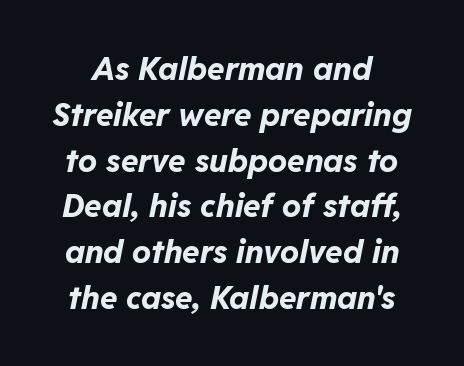
{"italic": "yes", "lean": "right", "slant_degrees": 11, "bold": "yes", "weight": "bold", "width": "normal", "stroke_contrast": "low", "x_height": "medium", "monospaced": "no", "underline": "no", "line_spacing": "normal", "line_spacing_ratio": 1.43, "letter_spacing": "normal", "letter_spacing_em": 0.0, "glyph_px": 32}
